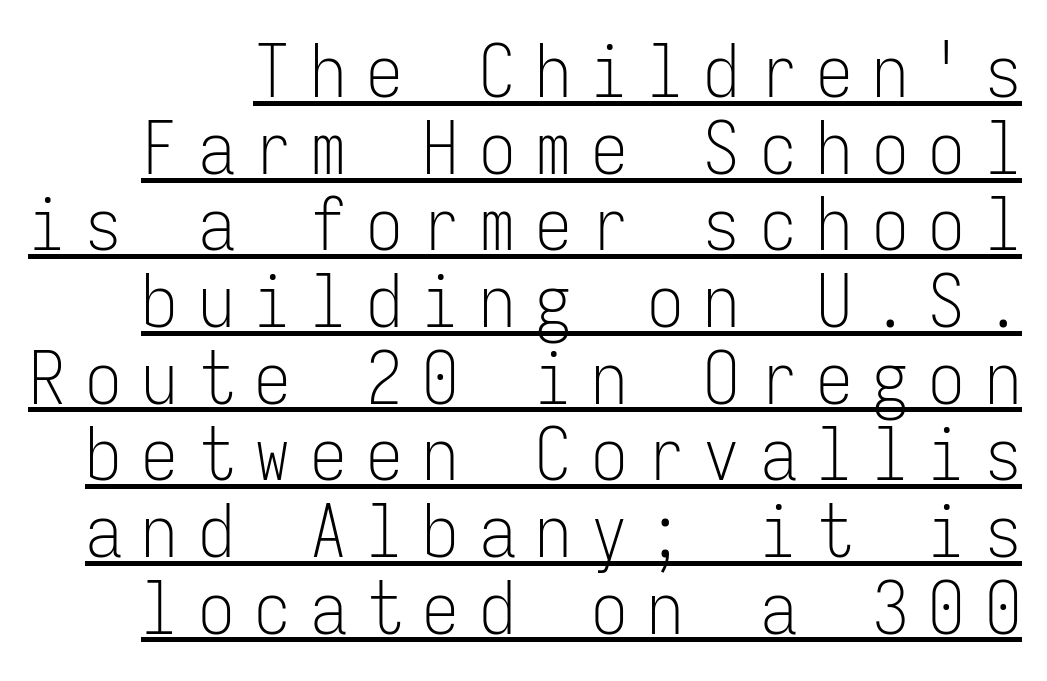
Q: Is the text bold? A: No.
Q: Is the text italic (slanted)? A: No, it is upright.
Q: Is the typeface a serif or a sans-serif typeface? A: Sans-serif.
Q: Is the text underlined? A: Yes.
Q: Is the spacing between letters normal or unusually wide? A: Unusually wide.
Q: Is the spacing between lines tight, normal or loose? A: Tight.
Q: Width (condensed, normal, or wide)? A: Condensed.
Q: Stroke contrast? A: Low.
Q: x-height? A: Medium.
Q: Monospaced? A: Yes.
